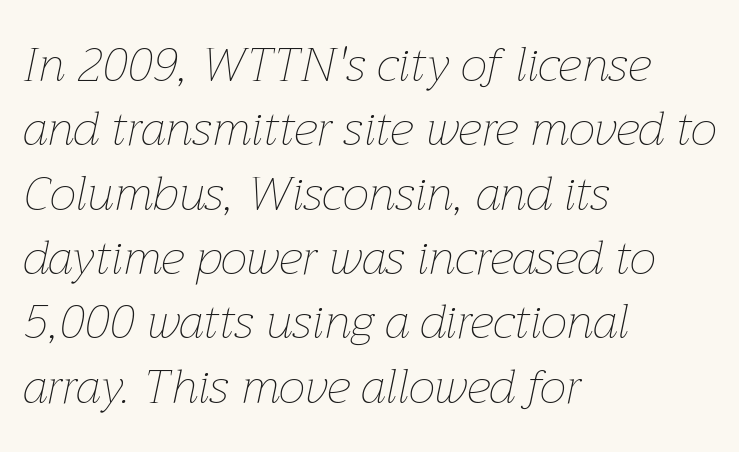
The image shows 48 px thin type, italic (leaning right); set left-aligned, normal line spacing (1.34x), normal letter spacing, not underlined; low stroke contrast and a medium x-height.
